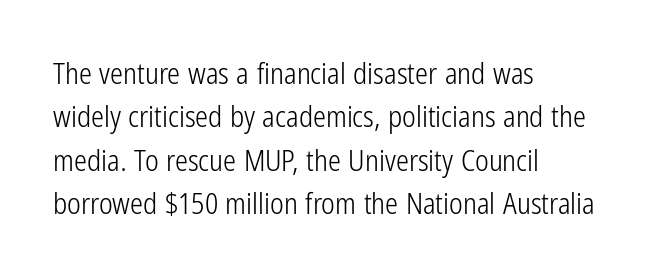
{"serif": "no", "italic": "no", "bold": "no", "weight": "light", "width": "condensed", "stroke_contrast": "low", "x_height": "medium", "monospaced": "no", "underline": "no", "align": "left", "line_spacing": "normal", "line_spacing_ratio": 1.5, "letter_spacing": "normal", "letter_spacing_em": 0.0, "glyph_px": 29}
